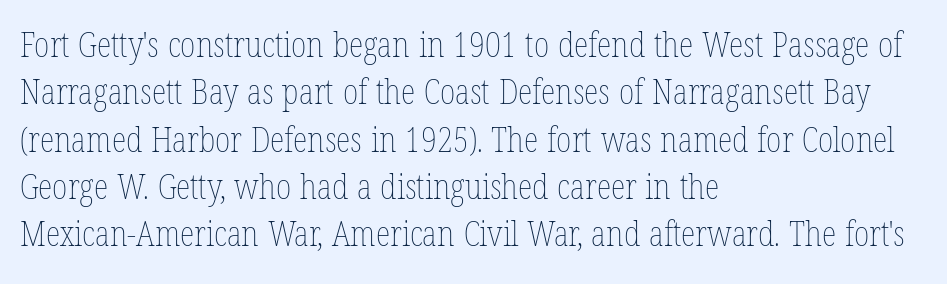
{"italic": "no", "bold": "no", "weight": "thin", "width": "condensed", "stroke_contrast": "low", "x_height": "medium", "monospaced": "no", "underline": "no", "align": "left", "line_spacing": "normal", "line_spacing_ratio": 1.39, "letter_spacing": "normal", "letter_spacing_em": 0.0, "glyph_px": 34}
